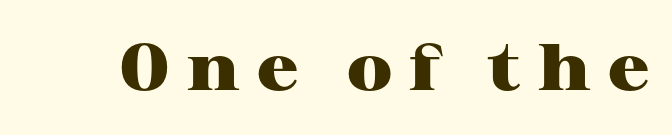
Quick note: not italic, upright. The text was rendered using a seriffed face with decorative stroke endings. The gaps between neighbouring characters are conspicuously large. Heavy-handed strokes throughout: this text is bold.
